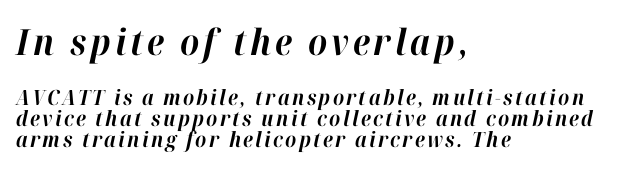
{"italic": "yes", "lean": "right", "slant_degrees": 12, "bold": "yes", "weight": "bold", "width": "normal", "stroke_contrast": "high", "x_height": "medium", "monospaced": "no", "underline": "no", "align": "left", "line_spacing": "tight", "line_spacing_ratio": 1.02, "larger_block": "first", "size_ratio": 1.71, "glyph_px": 36}
